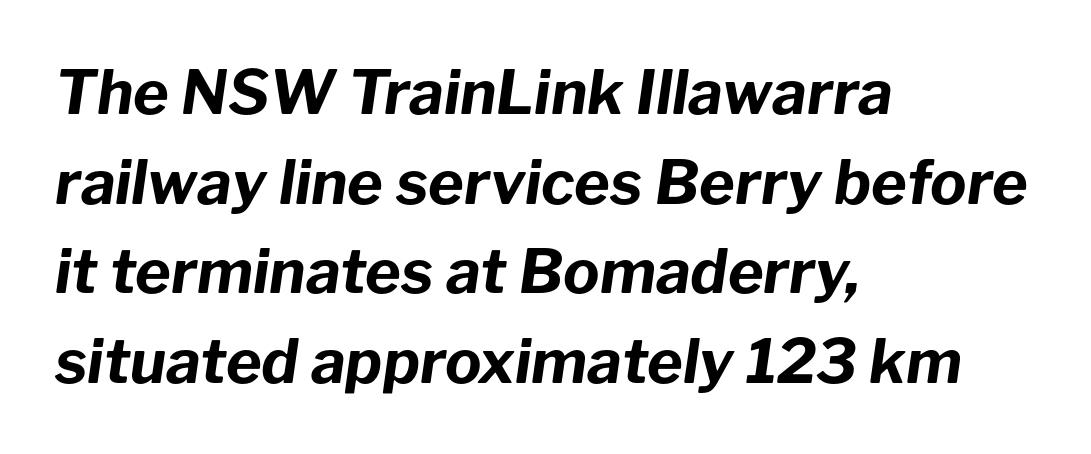
Q: Is the text bold? A: Yes.
Q: Is the text italic (slanted)? A: Yes, it leans right by about 8 degrees.
Q: Is the text underlined? A: No.
Q: How is the paragraph aligned? A: Left-aligned.
Q: Is the spacing between letters normal or unusually wide? A: Normal.
Q: Is the spacing between lines tight, normal or loose? A: Normal.
Q: Width (condensed, normal, or wide)? A: Normal.
Q: Stroke contrast? A: Low.
Q: x-height? A: Medium.
Q: Monospaced? A: No.
